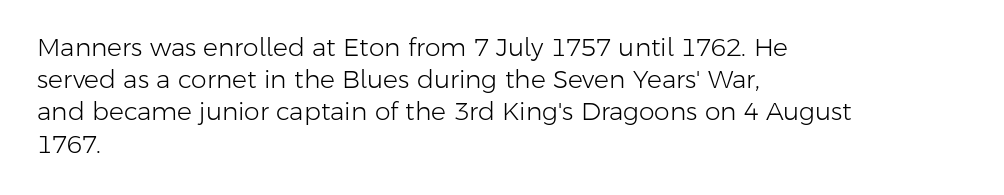
The image shows 25 px text type, upright; set left-aligned, normal line spacing (1.29x), normal letter spacing, not underlined.
